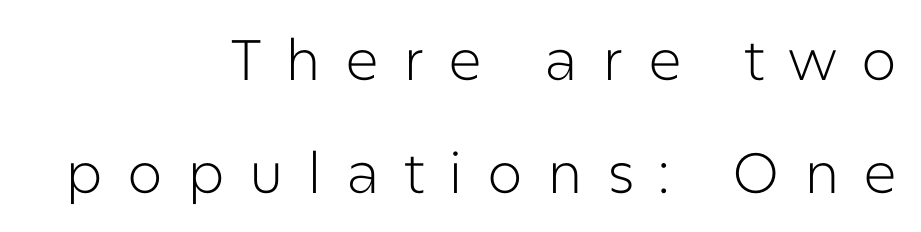
Ascenders rise straight up at ninety degrees. Weight: not bold — regular or lighter. Typographically, this falls in the sans-serif category. Tracking here is generous; glyphs stand well apart from one another. Words float on clear page, feet unadorned.
